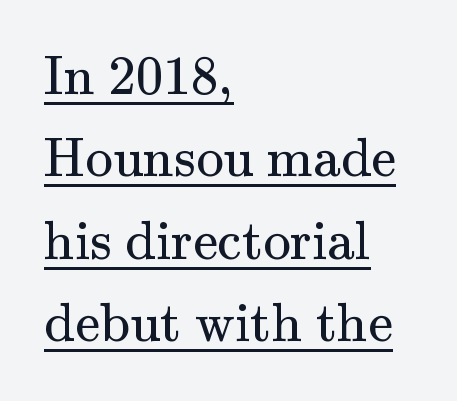
The image shows 55 px regular-weight serif type, upright; set left-aligned, normal line spacing (1.5x), normal letter spacing, underlined; medium stroke contrast and a small x-height.
